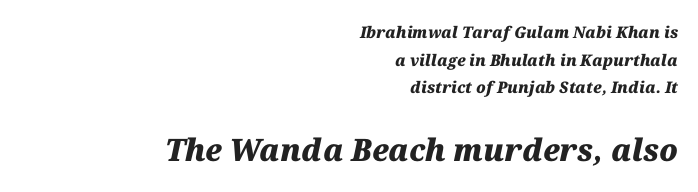
You could not count columns in this text — the font is proportionally spaced. Type without underlining. Quick note: italic. Honestly, the letter spacing is just normal — you wouldn't notice it. Which chunk is bigger? The second one — the bottom block dwarfs the top. Plenty of ink on the page — the face is bold.
